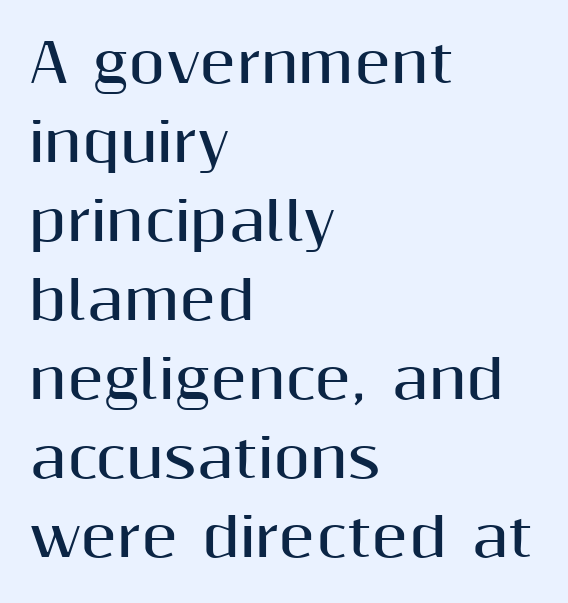
{"serif": "no", "italic": "no", "bold": "yes", "weight": "bold", "width": "normal", "stroke_contrast": "medium", "x_height": "medium", "monospaced": "no", "underline": "no", "align": "left", "line_spacing": "normal", "line_spacing_ratio": 1.49, "letter_spacing": "normal", "letter_spacing_em": 0.0, "glyph_px": 53}
